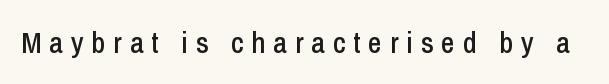
{"serif": "no", "italic": "no", "width": "condensed", "stroke_contrast": "low", "x_height": "medium", "monospaced": "no", "underline": "no", "letter_spacing": "wide", "letter_spacing_em": 0.26, "glyph_px": 30}
